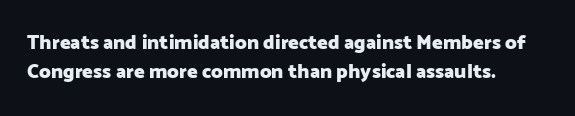
Q: Is the text bold? A: Yes.
Q: Is the text italic (slanted)? A: No, it is upright.
Q: Is the text underlined? A: No.
Q: How is the paragraph aligned? A: Left-aligned.
Q: Is the spacing between letters normal or unusually wide? A: Normal.
Q: Is the spacing between lines tight, normal or loose? A: Normal.
